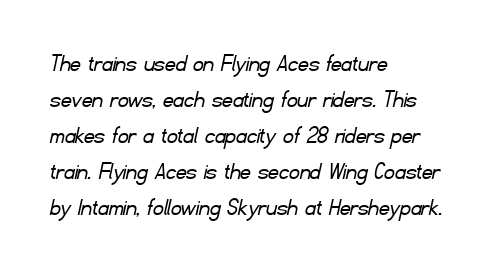
Vertical stems look standard width or narrower in stroke. Leading: standard. Each row of text sits above clean, open space. Does the copy run flush right? No — it runs flush left. Nobody touched the tracking dial on this one.
